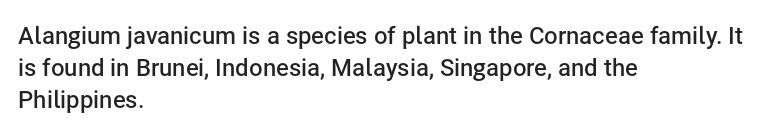
Q: Is the text bold? A: Semi-bold.
Q: Is the text italic (slanted)? A: No, it is upright.
Q: Is the text underlined? A: No.
Q: How is the paragraph aligned? A: Left-aligned.
Q: Is the spacing between letters normal or unusually wide? A: Normal.
Q: Is the spacing between lines tight, normal or loose? A: Normal.
